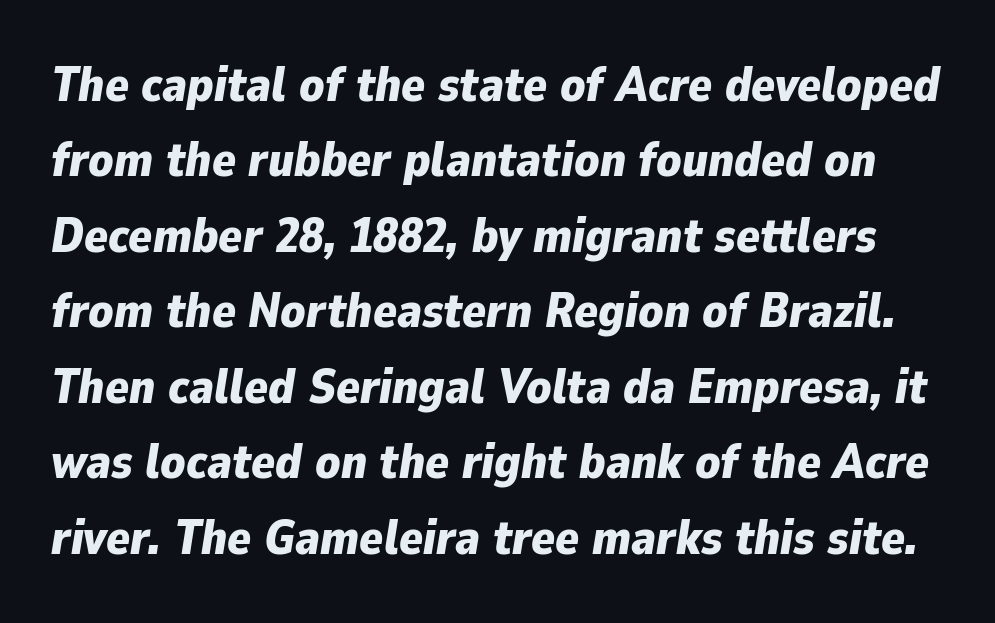
Q: Is the text bold? A: Yes.
Q: Is the text italic (slanted)? A: Yes, it leans right by about 9 degrees.
Q: Is the text underlined? A: No.
Q: Is the spacing between letters normal or unusually wide? A: Normal.
Q: Is the spacing between lines tight, normal or loose? A: Normal.
Q: Width (condensed, normal, or wide)? A: Normal.
Q: Stroke contrast? A: Low.
Q: x-height? A: Medium.
Q: Monospaced? A: No.
